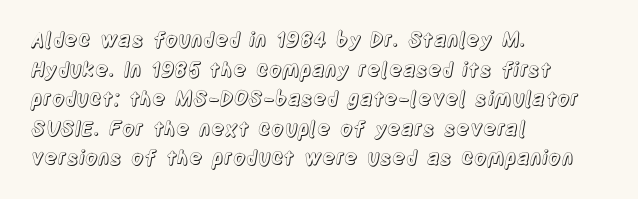
Q: Is the text italic (slanted)? A: Yes.
Q: Is the text underlined? A: No.
Q: How is the paragraph aligned? A: Left-aligned.
Q: Is the spacing between letters normal or unusually wide? A: Normal.
Q: Is the spacing between lines tight, normal or loose? A: Normal.
